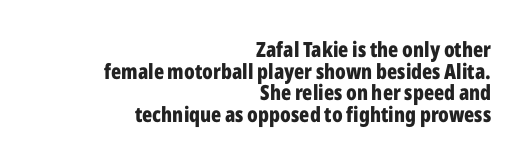
{"italic": "no", "bold": "yes", "underline": "no", "align": "right", "line_spacing": "tight", "line_spacing_ratio": 1.03, "letter_spacing": "normal", "letter_spacing_em": 0.0, "glyph_px": 21}
